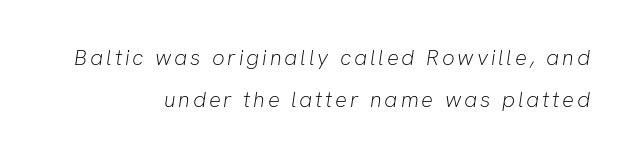
{"italic": "yes", "lean": "right", "slant_degrees": 8, "bold": "no", "underline": "no", "align": "right", "line_spacing": "loose", "line_spacing_ratio": 1.9, "glyph_px": 22}
